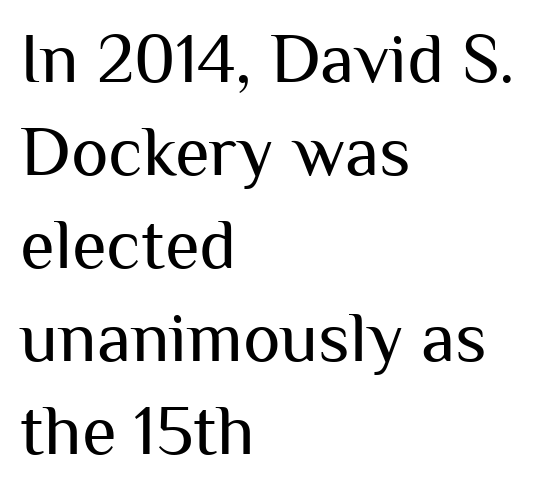
The image shows 71 px regular-weight sans-serif type, upright; set left-aligned, normal line spacing (1.31x), normal letter spacing, not underlined; medium stroke contrast and a medium x-height.
